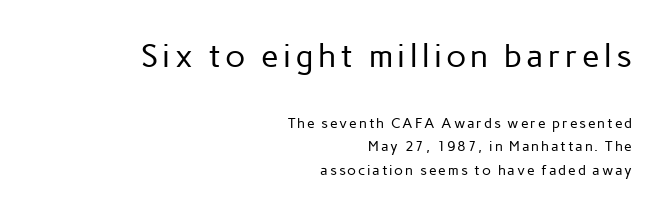
{"serif": "no", "italic": "no", "bold": "no", "weight": "regular", "width": "normal", "stroke_contrast": "low", "x_height": "medium", "monospaced": "no", "underline": "no", "align": "right", "line_spacing": "normal", "line_spacing_ratio": 1.65, "larger_block": "first", "size_ratio": 2.29, "glyph_px": 32}
